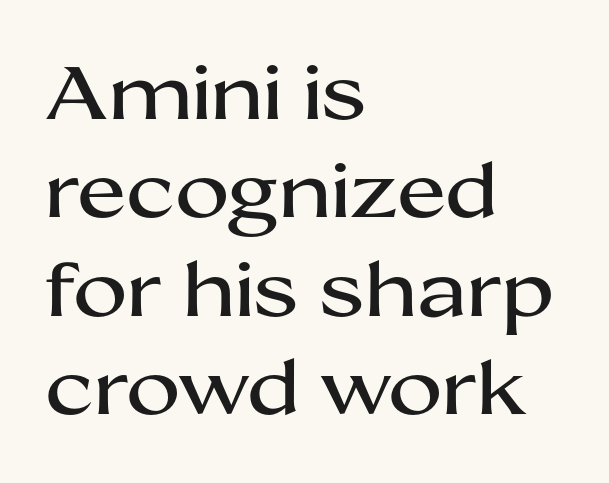
Spacing between characters is what you'd get straight out of the box. Notice how descenders clear the ascenders below comfortably — that's standard leading. The baseline area is clear.
